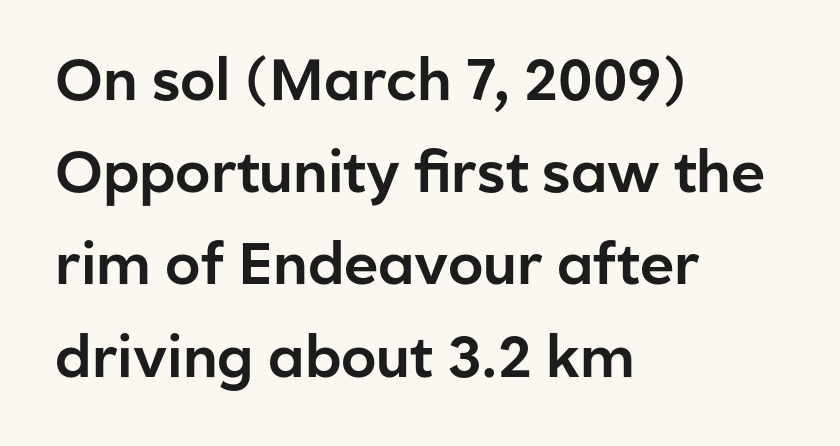
Q: Is the text italic (slanted)? A: No, it is upright.
Q: Is the typeface a serif or a sans-serif typeface? A: Sans-serif.
Q: Is the text underlined? A: No.
Q: How is the paragraph aligned? A: Left-aligned.
Q: Is the spacing between letters normal or unusually wide? A: Normal.
Q: Is the spacing between lines tight, normal or loose? A: Normal.
Q: Width (condensed, normal, or wide)? A: Normal.
Q: Stroke contrast? A: Low.
Q: x-height? A: Medium.
Q: Monospaced? A: No.
